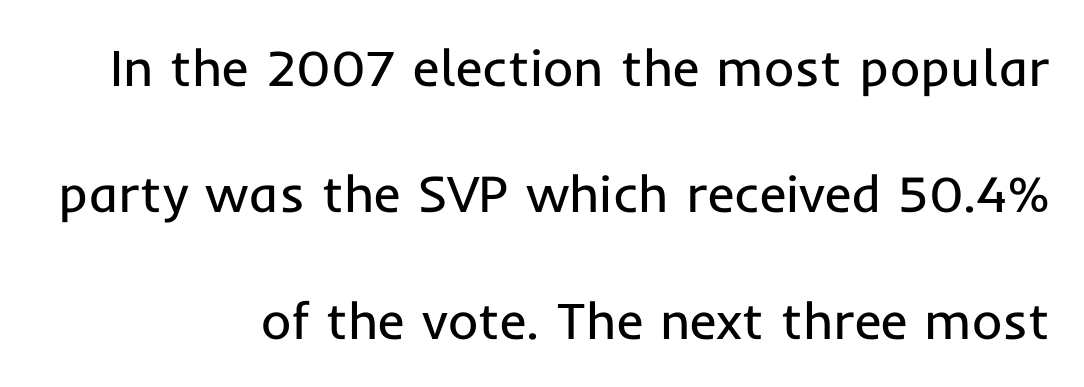
A sans-serif font was chosen for this passage. Ascenders rise straight up at ninety degrees. The characters are drawn with everyday or finer stroke widths. The lines are spread far apart with generous leading. Check the space under the baseline: it is left empty. The lines are quadded right.
